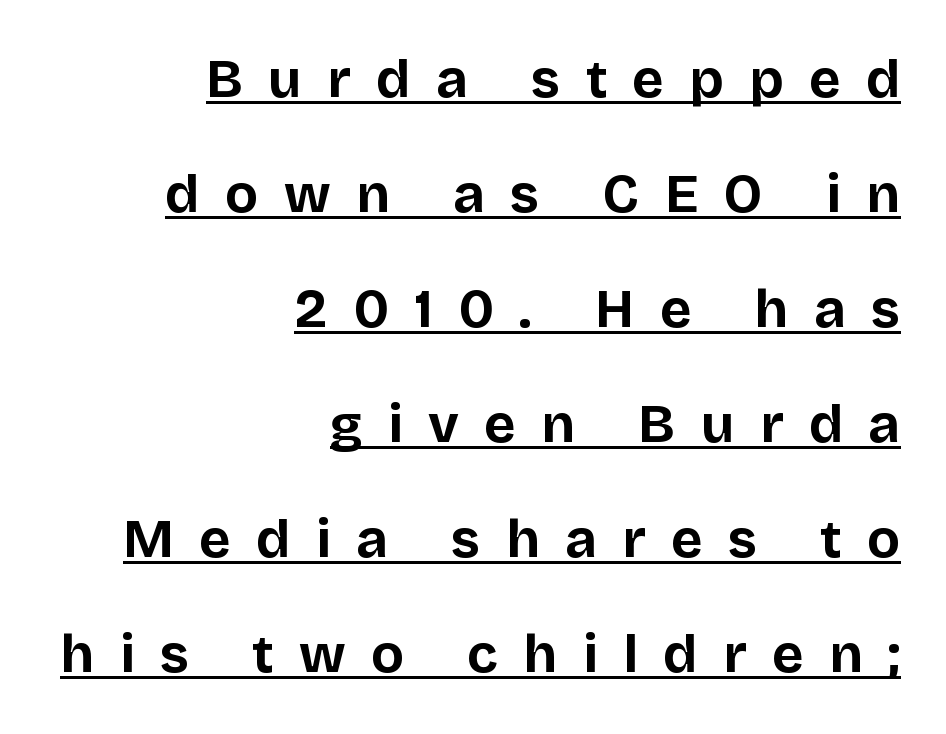
Q: Is the text bold? A: Yes.
Q: Is the text italic (slanted)? A: No, it is upright.
Q: Is the typeface a serif or a sans-serif typeface? A: Sans-serif.
Q: Is the text underlined? A: Yes.
Q: How is the paragraph aligned? A: Right-aligned.
Q: Is the spacing between letters normal or unusually wide? A: Unusually wide.
Q: Is the spacing between lines tight, normal or loose? A: Loose.
Q: Width (condensed, normal, or wide)? A: Normal.
Q: Stroke contrast? A: Low.
Q: x-height? A: Large.
Q: Monospaced? A: No.
